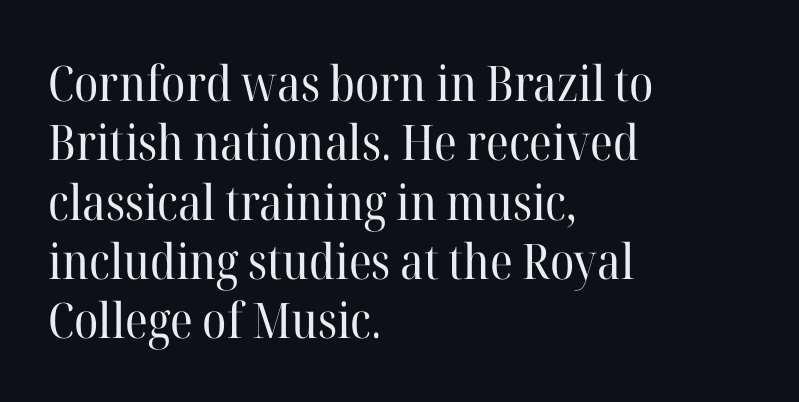
The characters display serif detailing at their extremities. Anything drawn beneath the words? Only blank space. Spacing between characters is what you'd get straight out of the box. This reads as an unemphasized weight, regular at the heaviest.
